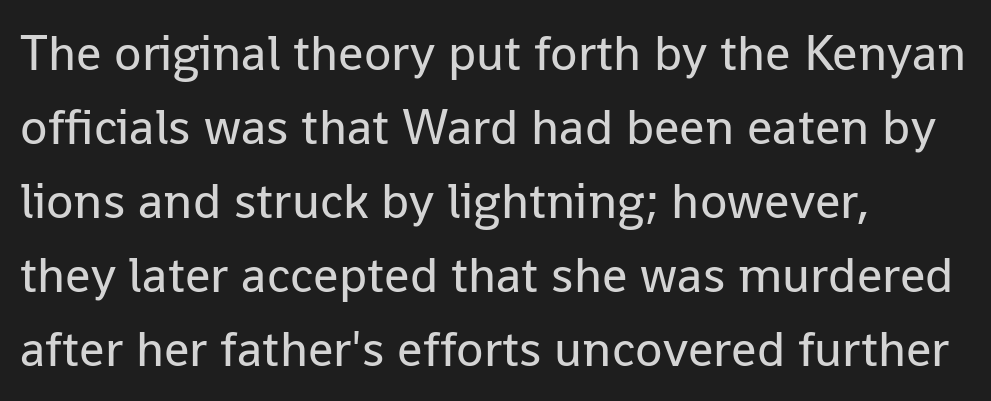
Designer's note — italics off, roman on. The characters are drawn with everyday or finer stroke widths. Successive baselines arrive at the customary interval. The text was rendered using a sans face with plain stroke endings. Each letter keeps its own natural width here, so spacing adapts to shape. The ragged edge is on the right, which tells us the setting is flush left.
